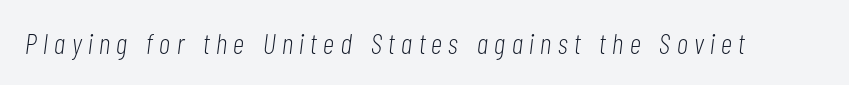
{"italic": "yes", "lean": "right", "slant_degrees": 7, "bold": "no", "weight": "light", "width": "condensed", "stroke_contrast": "low", "x_height": "medium", "monospaced": "no", "underline": "no", "letter_spacing": "wide", "letter_spacing_em": 0.23, "glyph_px": 29}
